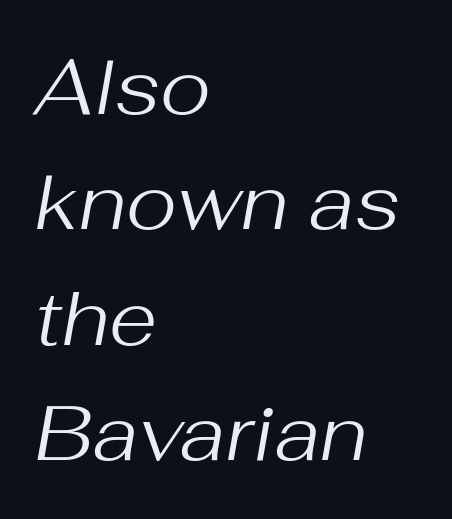
The words here are not underlined. The letterforms sit shoulder to shoulder at normal distance. The letters are slanted; this is an italic face. Line starts are locked; line ends wander. Normally led — the rows are evenly, conventionally spaced. Spacing verdict: proportional, widths tailored to each character.
